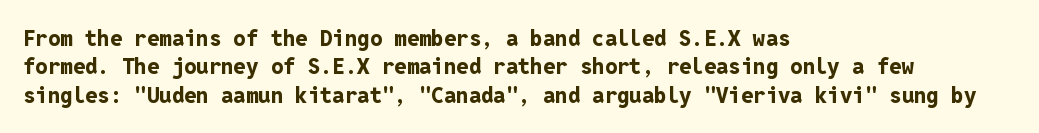
The image shows 22 px bold type, upright; set left-aligned, normal line spacing (1.29x), normal letter spacing, not underlined.
